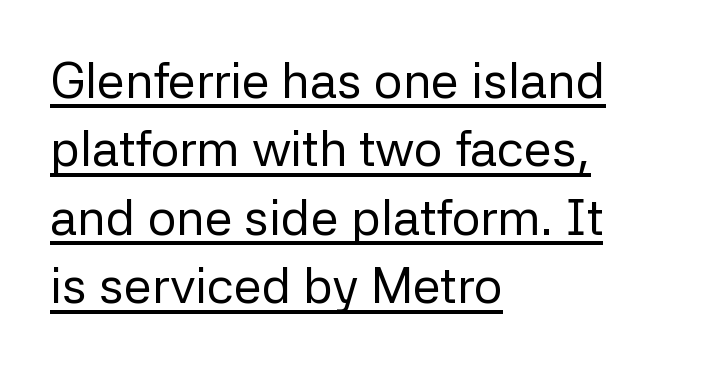
The image shows 50 px regular-weight sans-serif type, upright; set left-aligned, normal line spacing (1.37x), normal letter spacing, underlined; low stroke contrast and a medium x-height.
